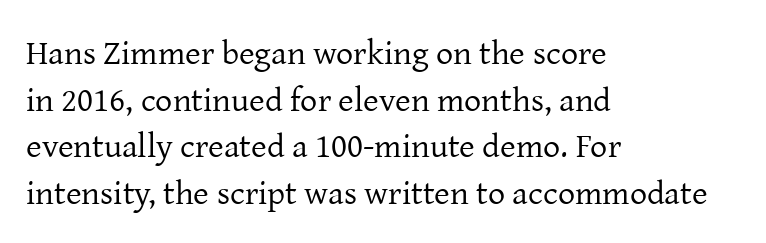
Style check: upright. Is the stroke heavy? The answer is a plain regular-or-lighter. The type is set solid horizontally, with unmodified tracking. Line spacing here is normal. Plain, unruled lines of type.
